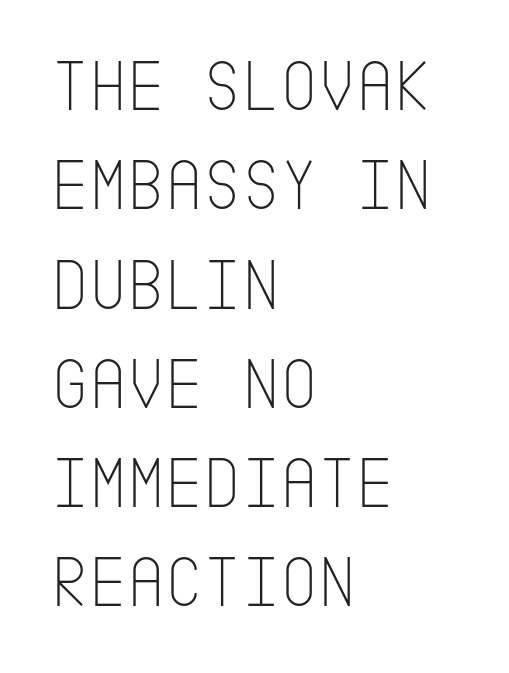
Q: Is the text bold? A: No.
Q: Is the text italic (slanted)? A: No, it is upright.
Q: Is the typeface a serif or a sans-serif typeface? A: Sans-serif.
Q: Is the text underlined? A: No.
Q: How is the paragraph aligned? A: Left-aligned.
Q: Is the spacing between letters normal or unusually wide? A: Normal.
Q: Is the spacing between lines tight, normal or loose? A: Normal.
Q: Width (condensed, normal, or wide)? A: Condensed.
Q: Stroke contrast? A: Low.
Q: x-height? A: Large.
